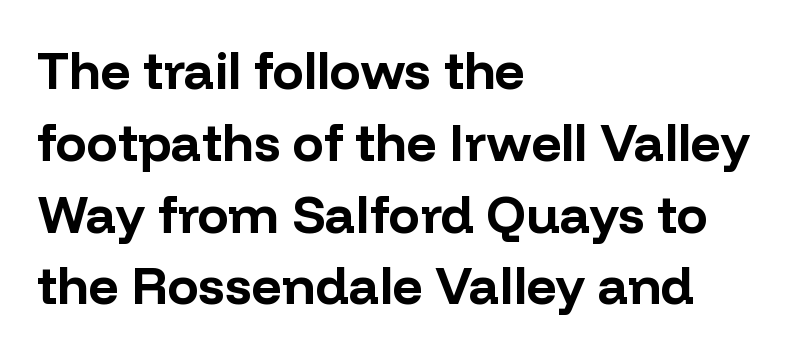
{"serif": "no", "italic": "no", "bold": "yes", "weight": "bold", "width": "normal", "stroke_contrast": "low", "x_height": "medium", "monospaced": "no", "underline": "no", "align": "left", "line_spacing": "normal", "line_spacing_ratio": 1.38, "letter_spacing": "normal", "letter_spacing_em": 0.0, "glyph_px": 52}
